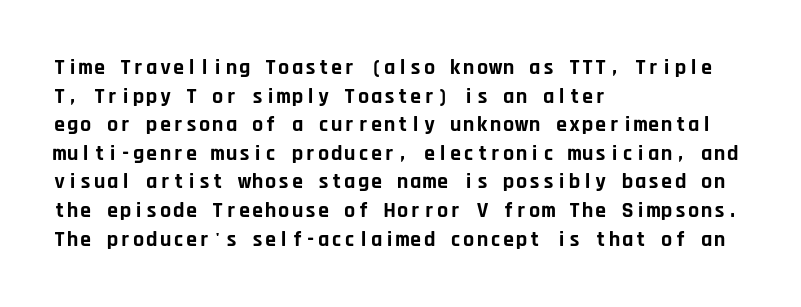
Q: Is the text bold? A: Yes.
Q: Is the text italic (slanted)? A: No, it is upright.
Q: Is the text underlined? A: No.
Q: How is the paragraph aligned? A: Left-aligned.
Q: Is the spacing between letters normal or unusually wide? A: Normal.
Q: Is the spacing between lines tight, normal or loose? A: Normal.
